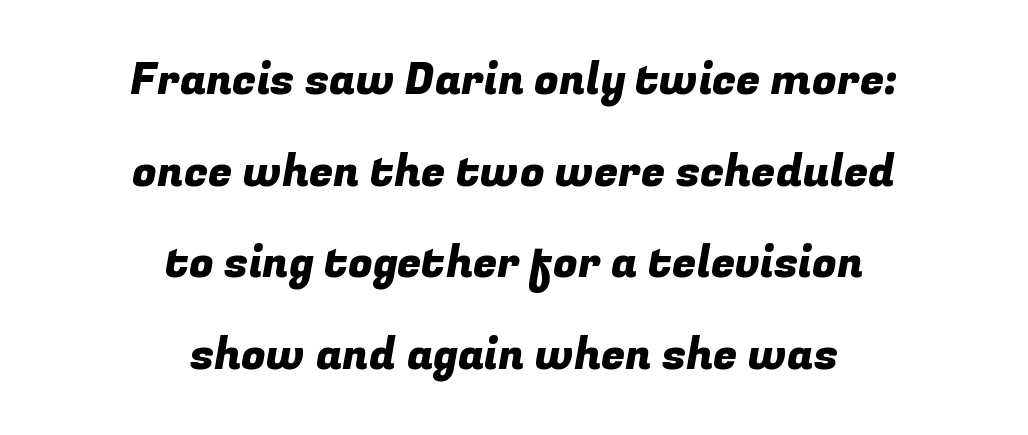
{"serif": "no", "width": "normal", "stroke_contrast": "low", "x_height": "medium", "monospaced": "no", "underline": "no", "align": "center", "line_spacing": "loose", "line_spacing_ratio": 2.08, "letter_spacing": "normal", "letter_spacing_em": 0.0, "glyph_px": 44}
